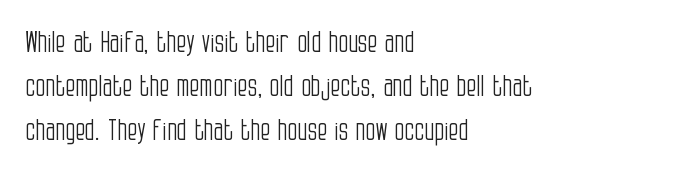
Q: Is the text bold? A: No.
Q: Is the text italic (slanted)? A: No, it is upright.
Q: Is the typeface a serif or a sans-serif typeface? A: Sans-serif.
Q: Is the text underlined? A: No.
Q: How is the paragraph aligned? A: Left-aligned.
Q: Is the spacing between letters normal or unusually wide? A: Normal.
Q: Is the spacing between lines tight, normal or loose? A: Normal.
Q: Width (condensed, normal, or wide)? A: Condensed.
Q: Stroke contrast? A: Low.
Q: x-height? A: Large.
Q: Monospaced? A: No.
